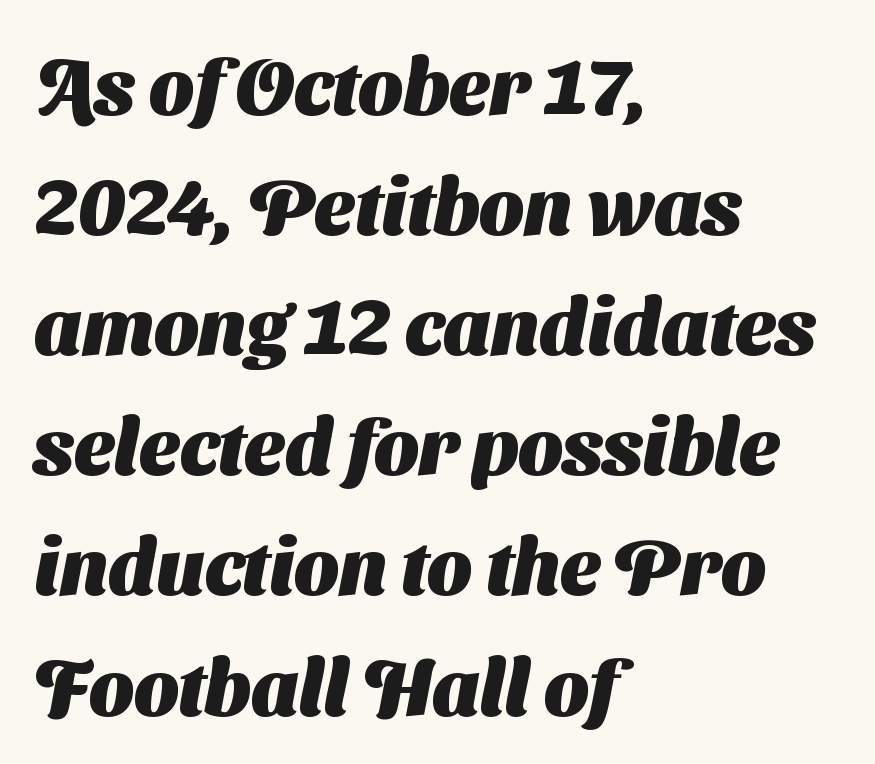
{"serif": "no", "bold": "yes", "weight": "heavy", "width": "normal", "stroke_contrast": "medium", "x_height": "medium", "monospaced": "no", "underline": "no", "align": "left", "line_spacing": "normal", "line_spacing_ratio": 1.54, "letter_spacing": "normal", "letter_spacing_em": 0.0, "glyph_px": 78}
